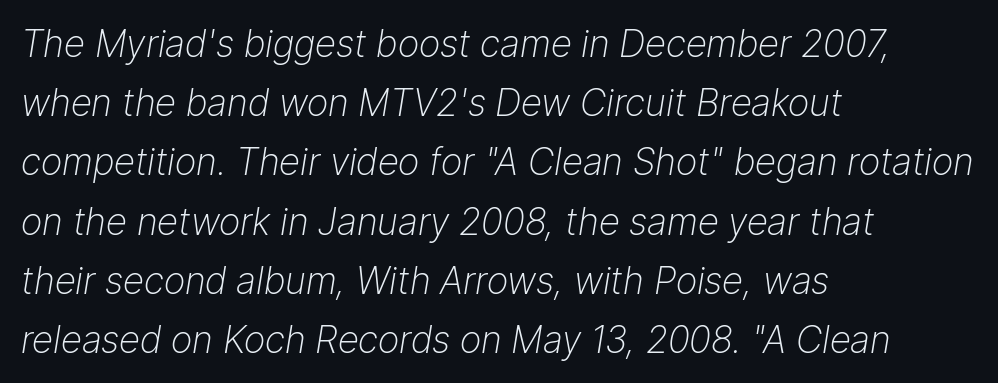
{"italic": "yes", "lean": "right", "slant_degrees": 9, "bold": "no", "weight": "light", "width": "normal", "stroke_contrast": "low", "x_height": "medium", "monospaced": "no", "underline": "no", "align": "left", "line_spacing": "normal", "line_spacing_ratio": 1.6, "letter_spacing": "normal", "letter_spacing_em": 0.0, "glyph_px": 37}
